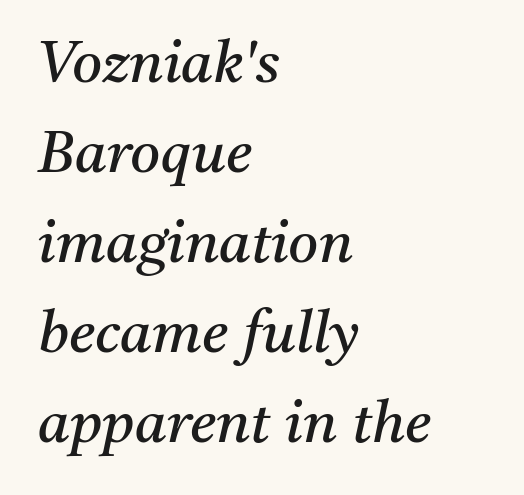
Q: Is the text bold? A: No.
Q: Is the text italic (slanted)? A: Yes, it leans right by about 11 degrees.
Q: Is the typeface a serif or a sans-serif typeface? A: Serif.
Q: Is the text underlined? A: No.
Q: How is the paragraph aligned? A: Left-aligned.
Q: Is the spacing between letters normal or unusually wide? A: Normal.
Q: Is the spacing between lines tight, normal or loose? A: Normal.
Q: Width (condensed, normal, or wide)? A: Normal.
Q: Stroke contrast? A: Medium.
Q: x-height? A: Medium.
Q: Monospaced? A: No.
